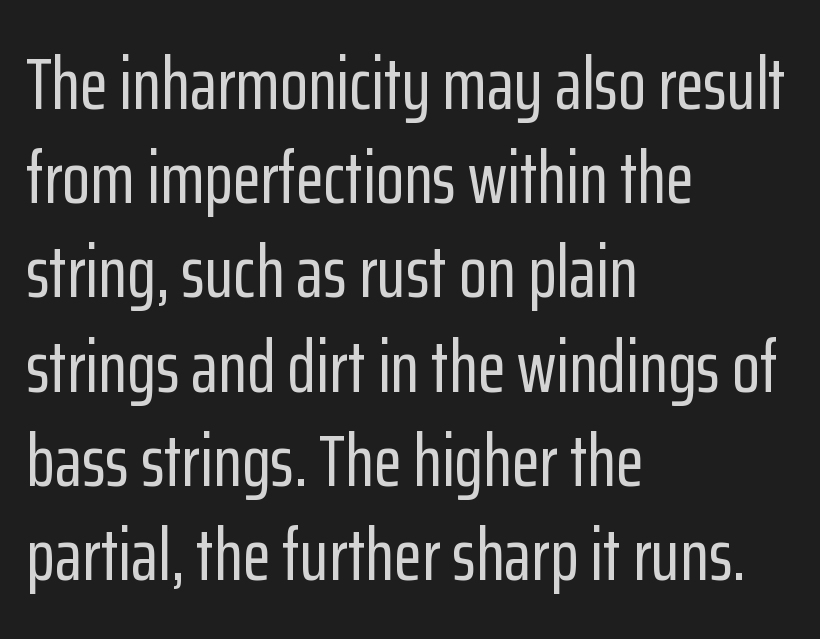
Quick note: interline space is typical. Tall strokes in this sample are plumb rather than angled. Looks like regular typesetting: each glyph gets only the width it needs. The foot of each line stays bare and open. The ragged edge is on the right, which tells us the setting is flush left. What stands out about the letter spacing? Nothing — it is the standard amount.
